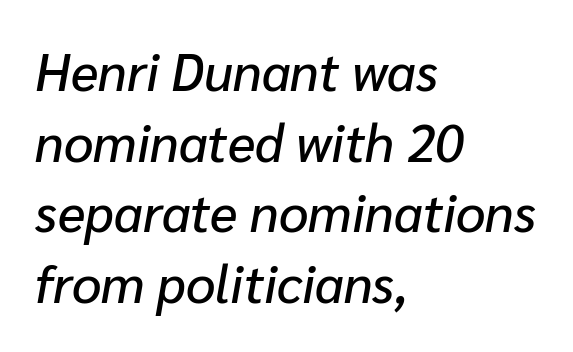
Q: Is the text italic (slanted)? A: Yes, it leans right by about 10 degrees.
Q: Is the text underlined? A: No.
Q: How is the paragraph aligned? A: Left-aligned.
Q: Is the spacing between letters normal or unusually wide? A: Normal.
Q: Is the spacing between lines tight, normal or loose? A: Normal.
Q: Width (condensed, normal, or wide)? A: Normal.
Q: Stroke contrast? A: Low.
Q: x-height? A: Medium.
Q: Monospaced? A: No.
